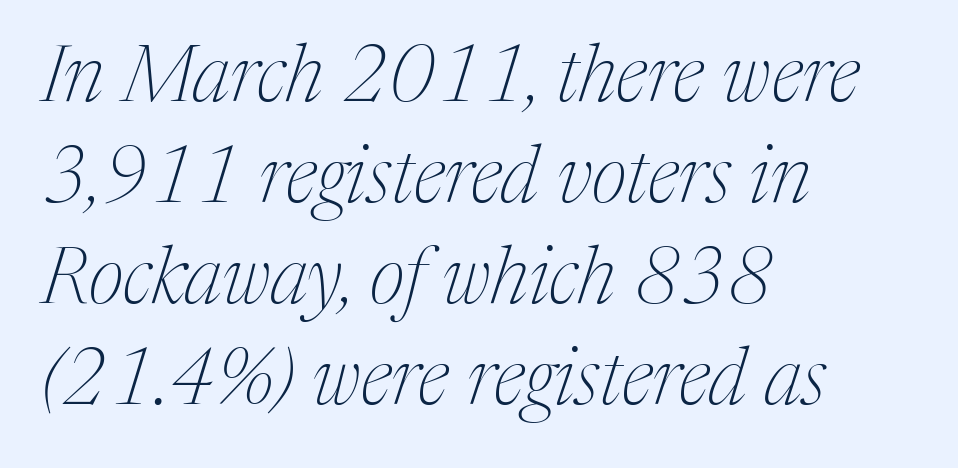
The image shows 79 px thin serif type, italic (leaning right); set left-aligned, normal line spacing (1.28x), normal letter spacing, not underlined; medium stroke contrast and a medium x-height.
